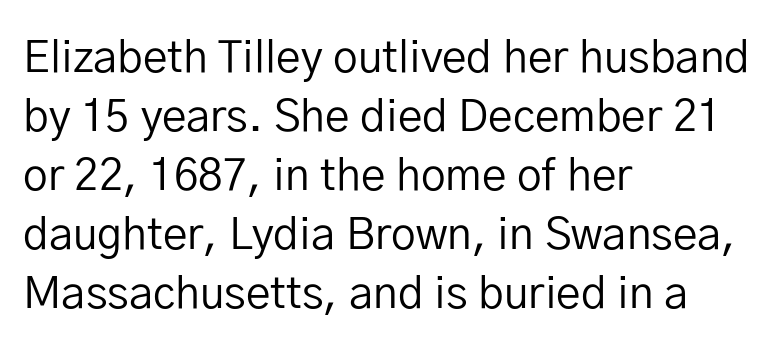
The image shows 44 px regular-weight sans-serif type, upright; set left-aligned, normal line spacing (1.34x), normal letter spacing, not underlined; low stroke contrast and a medium x-height.
